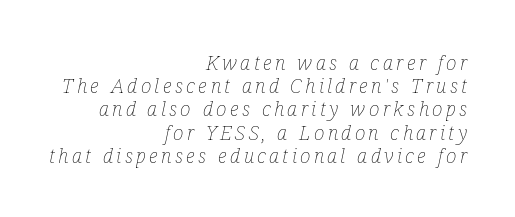
{"italic": "yes", "lean": "right", "slant_degrees": 12, "bold": "no", "underline": "no", "align": "right", "line_spacing_ratio": 1.16, "glyph_px": 20}
